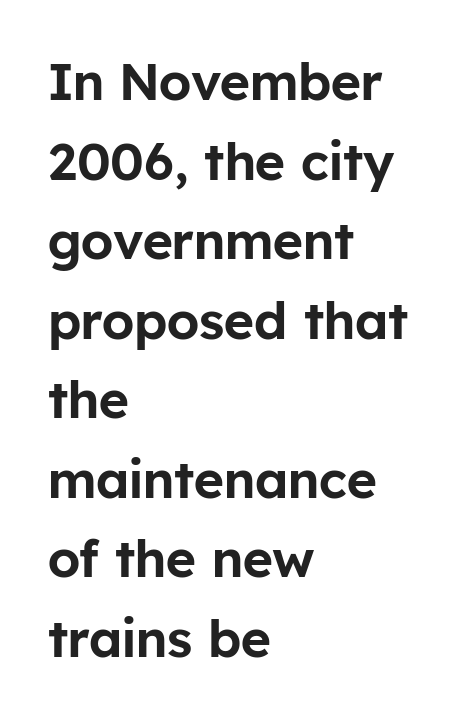
The line texture is even and compact thanks to regular tracking. This is the regular roman posture of the typeface. Each new line begins a customary step beneath the previous one. The passage shown is not underscored anywhere.
